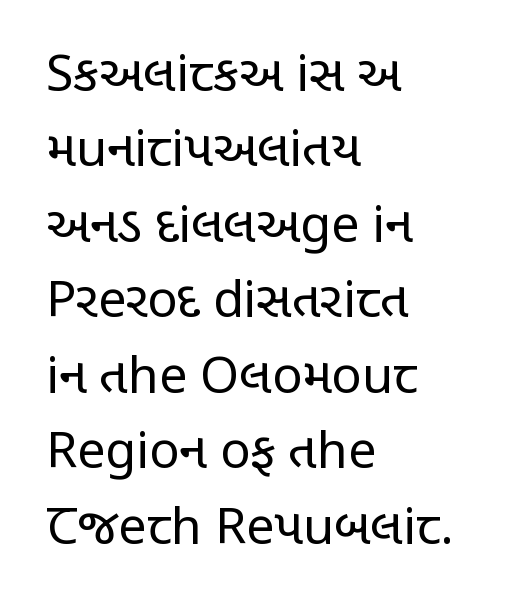
The image shows 50 px regular-weight, condensed sans-serif type, upright; set left-aligned, normal line spacing (1.51x), normal letter spacing, not underlined; low stroke contrast and a large x-height.
